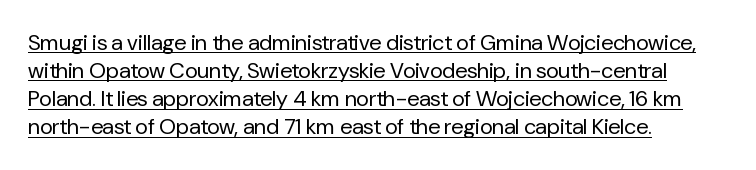
{"italic": "no", "bold": "no", "underline": "yes", "align": "left", "line_spacing": "normal", "line_spacing_ratio": 1.28, "letter_spacing": "normal", "letter_spacing_em": 0.0, "glyph_px": 22}
